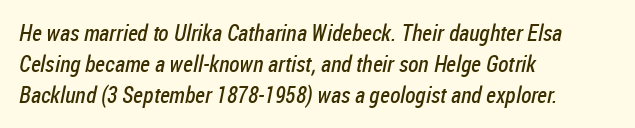
{"bold": "no", "underline": "no", "align": "left", "line_spacing": "normal", "line_spacing_ratio": 1.34, "letter_spacing": "normal", "letter_spacing_em": 0.0, "glyph_px": 23}
